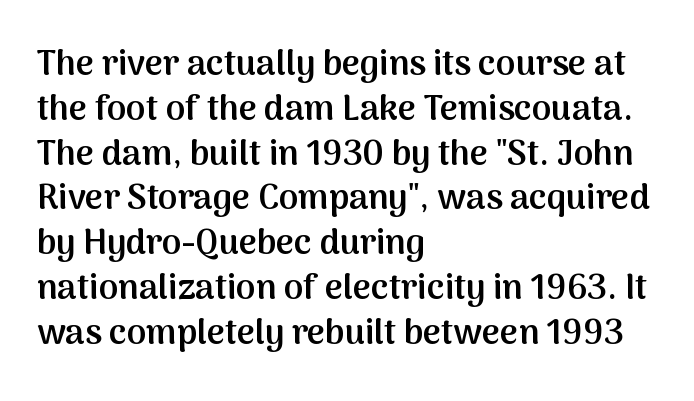
The image shows 35 px semibold sans-serif type, upright; set left-aligned, normal line spacing (1.28x), normal letter spacing, not underlined; medium stroke contrast and a medium x-height.
